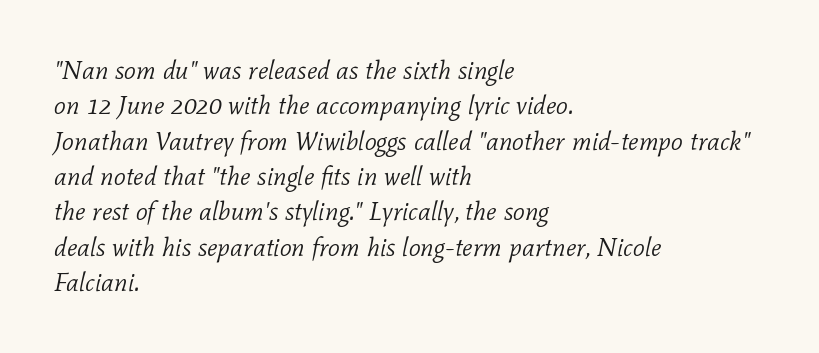
{"italic": "yes", "lean": "right", "slant_degrees": 11, "bold": "no", "underline": "no", "align": "left", "line_spacing": "normal", "line_spacing_ratio": 1.36, "letter_spacing": "normal", "letter_spacing_em": 0.0, "glyph_px": 26}
